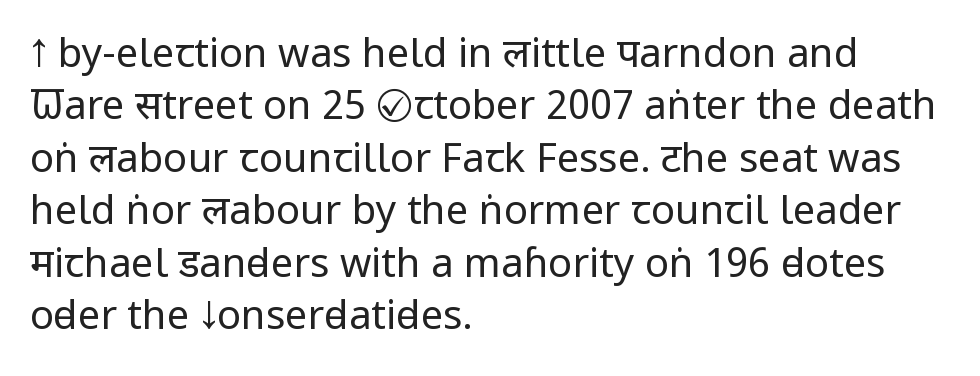
{"serif": "no", "italic": "no", "bold": "no", "weight": "regular", "width": "condensed", "stroke_contrast": "low", "x_height": "large", "monospaced": "no", "underline": "no", "align": "left", "line_spacing": "normal", "line_spacing_ratio": 1.31, "letter_spacing": "normal", "letter_spacing_em": 0.0, "glyph_px": 40}
